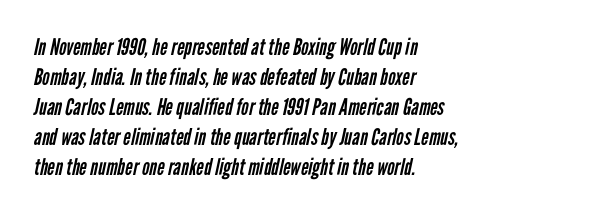
The face used here is rendered with its standard letterfit. Underline: absent. Line beginnings align vertically; line endings do not. Unbolded letterforms with no extra heft. Line spacing here is normal.
